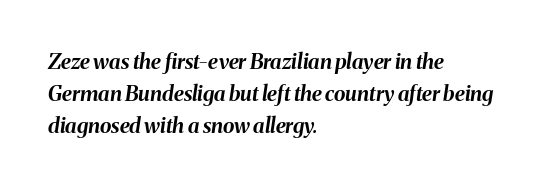
{"italic": "yes", "lean": "right", "slant_degrees": 8, "bold": "yes", "underline": "no", "align": "left", "line_spacing": "normal", "line_spacing_ratio": 1.53, "letter_spacing": "normal", "letter_spacing_em": 0.0, "glyph_px": 21}
